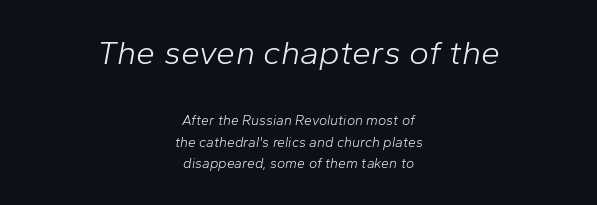
The image shows 34 px light type, italic (leaning right); set centered, normal line spacing (1.55x), normal letter spacing, not underlined; the first (top) block is 2.43x larger; low stroke contrast and a medium x-height.
